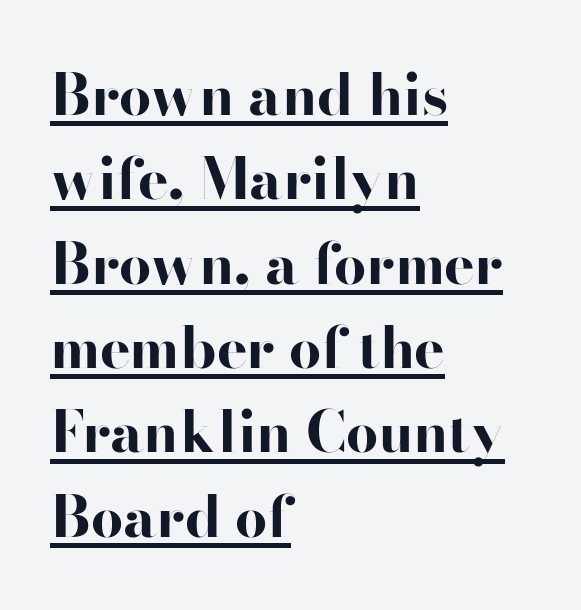
The image shows 57 px bold, wide sans-serif type, upright; set left-aligned, normal line spacing (1.48x), normal letter spacing, underlined; high stroke contrast and a small x-height.
